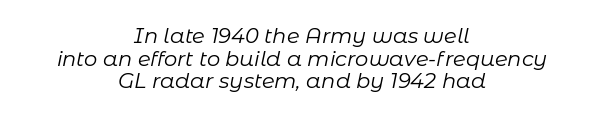
{"italic": "yes", "lean": "right", "slant_degrees": 11, "bold": "no", "underline": "no", "align": "center", "line_spacing": "tight", "line_spacing_ratio": 1.08, "letter_spacing": "normal", "letter_spacing_em": 0.0, "glyph_px": 21}
